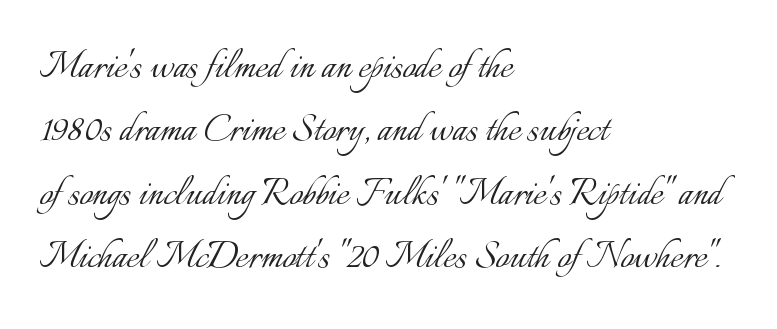
The image shows 47 px light type; set left-aligned, normal line spacing (1.35x), normal letter spacing, not underlined; low stroke contrast and a small x-height.
